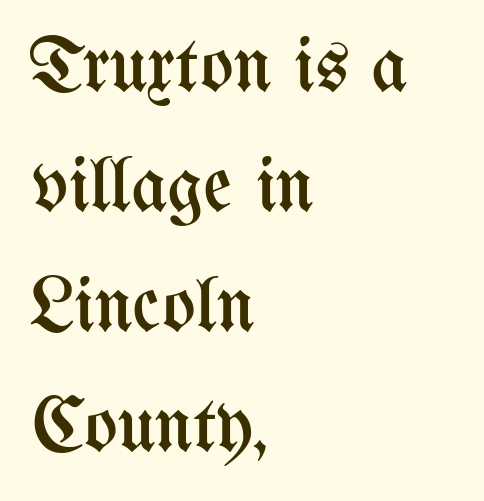
The image shows 79 px regular-weight, condensed type, upright; set left-aligned, normal line spacing (1.52x), normal letter spacing, not underlined; medium stroke contrast and a medium x-height.
